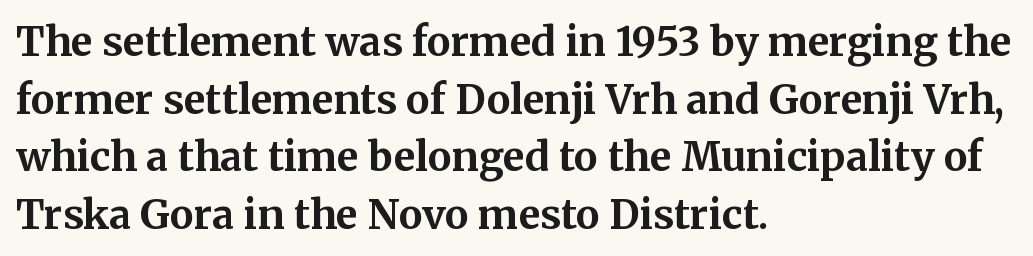
The image shows 40 px bold serif type, upright; set left-aligned, normal line spacing (1.44x), normal letter spacing, not underlined; medium stroke contrast and a medium x-height.
